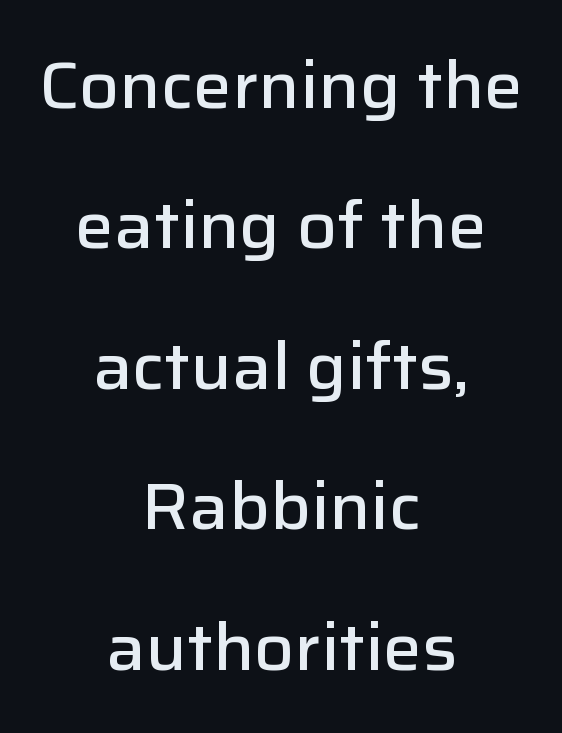
The image shows 65 px semibold sans-serif type, upright; set centered, loose line spacing (2.16x), normal letter spacing, not underlined; low stroke contrast and a medium x-height.
